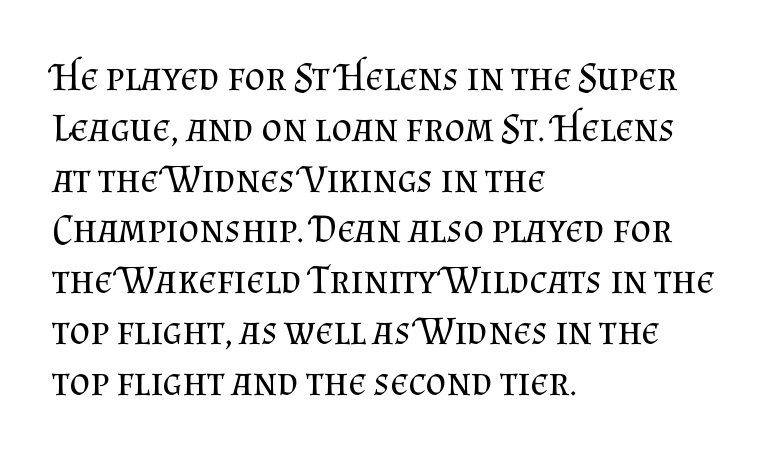
Teacher's note: observe the even left margin — that is flush-left alignment. Observe the serifs anchoring each vertical stroke in this sample. Nobody touched the tracking dial on this one. A bare baseline throughout the passage.
